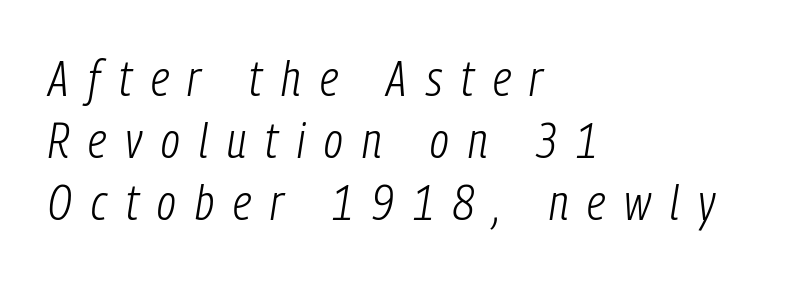
The image shows 49 px light, condensed type, italic (leaning right); set left-aligned, normal line spacing (1.27x), unusually wide letter spacing (+0.39 em), not underlined; low stroke contrast and a medium x-height.
